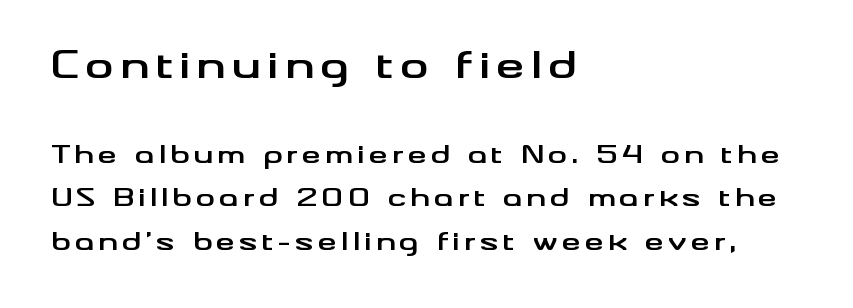
The image shows 36 px bold, wide sans-serif type, upright; set left-aligned, line spacing 1.81x, not underlined; the first (top) block is 1.5x larger; medium stroke contrast and a small x-height.
